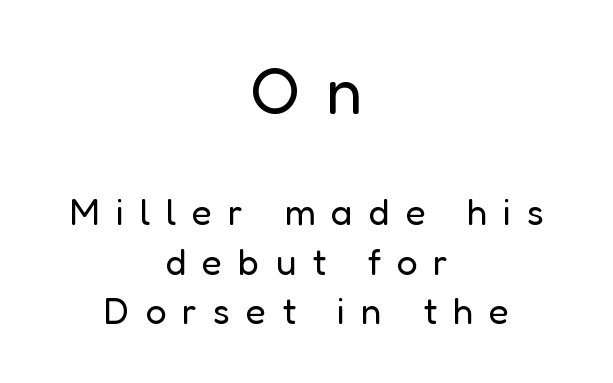
Q: Is the text bold? A: No.
Q: Is the text italic (slanted)? A: No, it is upright.
Q: Is the typeface a serif or a sans-serif typeface? A: Sans-serif.
Q: Is the text underlined? A: No.
Q: How is the paragraph aligned? A: Centered.
Q: Is the spacing between letters normal or unusually wide? A: Unusually wide.
Q: Is the spacing between lines tight, normal or loose? A: Normal.
Q: Which block of text is set in a larger size, the first (top) or the second (bottom)? A: The first (top) one.
Q: Width (condensed, normal, or wide)? A: Normal.
Q: Stroke contrast? A: Low.
Q: x-height? A: Medium.
Q: Monospaced? A: No.
